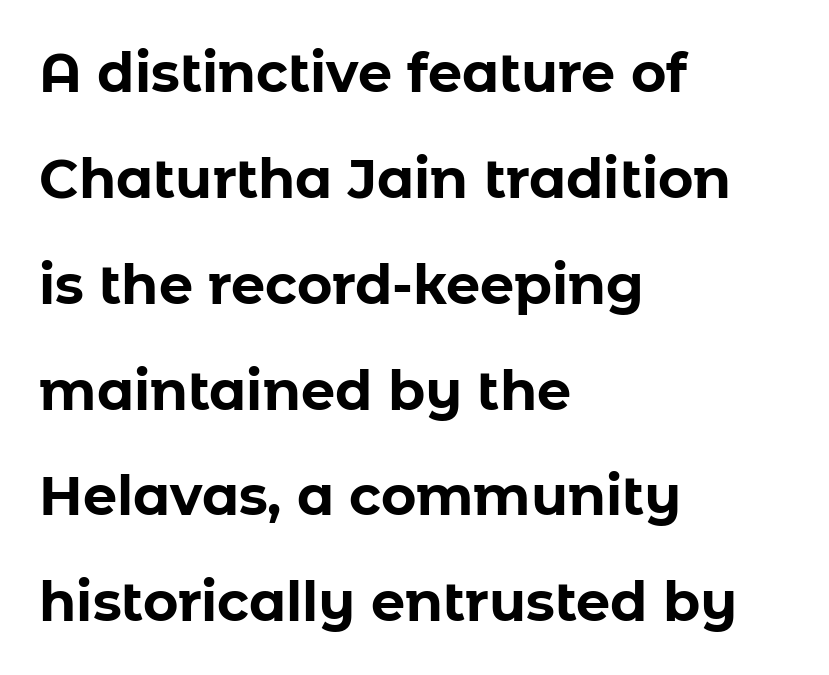
Q: Is the text bold? A: Yes.
Q: Is the text italic (slanted)? A: No, it is upright.
Q: Is the typeface a serif or a sans-serif typeface? A: Sans-serif.
Q: Is the text underlined? A: No.
Q: How is the paragraph aligned? A: Left-aligned.
Q: Is the spacing between letters normal or unusually wide? A: Normal.
Q: Is the spacing between lines tight, normal or loose? A: Loose.
Q: Width (condensed, normal, or wide)? A: Normal.
Q: Stroke contrast? A: Low.
Q: x-height? A: Medium.
Q: Monospaced? A: No.
